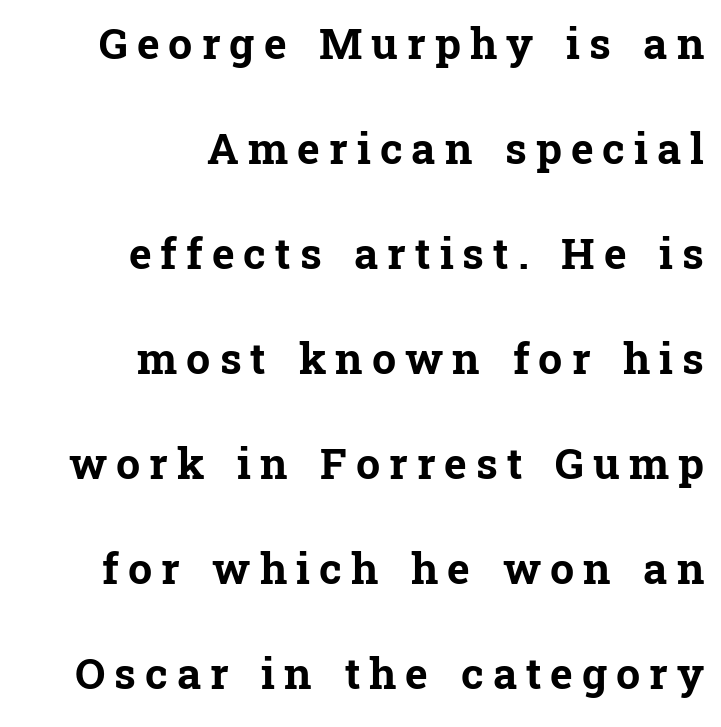
The image shows 43 px bold serif type, upright; set right-aligned, loose line spacing (2.44x), unusually wide letter spacing (+0.21 em), not underlined; low stroke contrast and a medium x-height.
